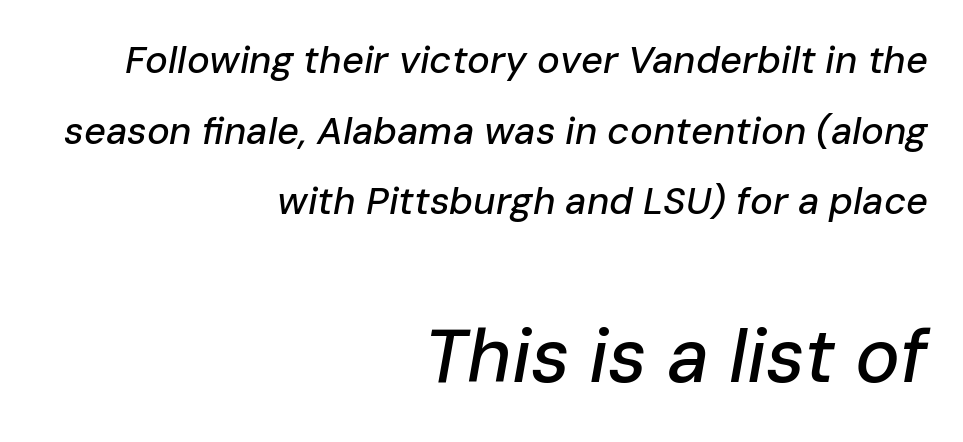
{"italic": "yes", "lean": "right", "slant_degrees": 10, "width": "normal", "stroke_contrast": "low", "x_height": "medium", "monospaced": "no", "underline": "no", "align": "right", "line_spacing_ratio": 1.86, "letter_spacing": "normal", "letter_spacing_em": 0.0, "larger_block": "second", "size_ratio": 1.97, "glyph_px": 75}
